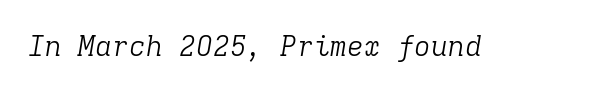
Q: Is the text bold? A: No.
Q: Is the text italic (slanted)? A: Yes, it leans right by about 9 degrees.
Q: Is the typeface a serif or a sans-serif typeface? A: Serif.
Q: Is the text underlined? A: No.
Q: Is the spacing between letters normal or unusually wide? A: Normal.
Q: Width (condensed, normal, or wide)? A: Normal.
Q: Stroke contrast? A: Low.
Q: x-height? A: Medium.
Q: Monospaced? A: Yes.
